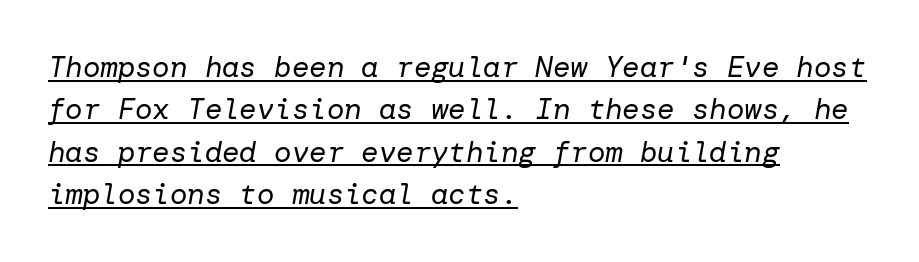
Q: Is the text bold? A: No.
Q: Is the text italic (slanted)? A: Yes, it leans right by about 10 degrees.
Q: Is the text underlined? A: Yes.
Q: How is the paragraph aligned? A: Left-aligned.
Q: Is the spacing between letters normal or unusually wide? A: Normal.
Q: Is the spacing between lines tight, normal or loose? A: Normal.
Q: Width (condensed, normal, or wide)? A: Normal.
Q: Stroke contrast? A: Low.
Q: x-height? A: Medium.
